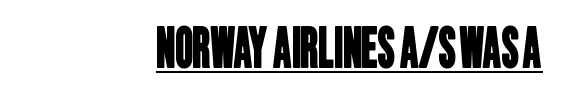
{"serif": "no", "width": "condensed", "stroke_contrast": "low", "x_height": "large", "monospaced": "no", "underline": "yes", "align": "right", "letter_spacing": "normal", "letter_spacing_em": 0.0, "glyph_px": 55}
